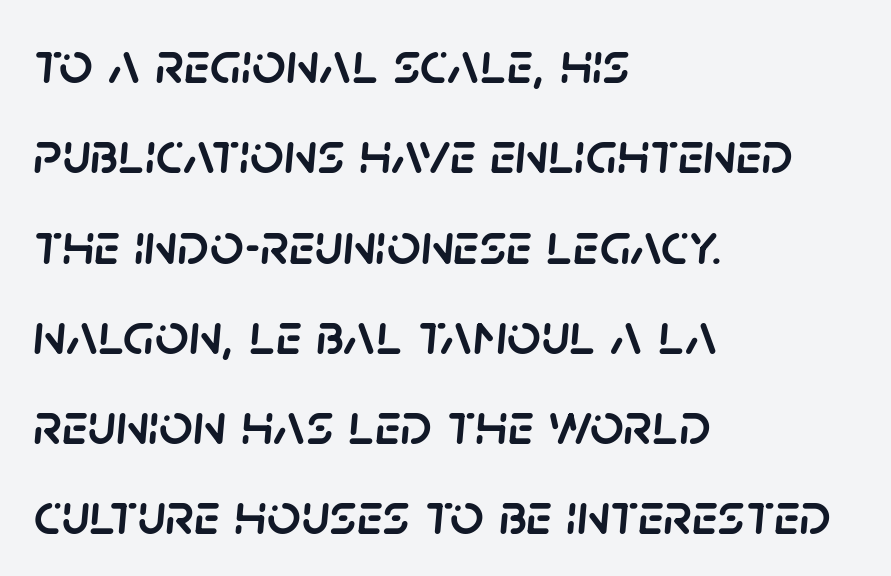
The image shows 59 px text type, italic (leaning right); set left-aligned, normal line spacing (1.53x), normal letter spacing, not underlined; low stroke contrast and a large x-height.
